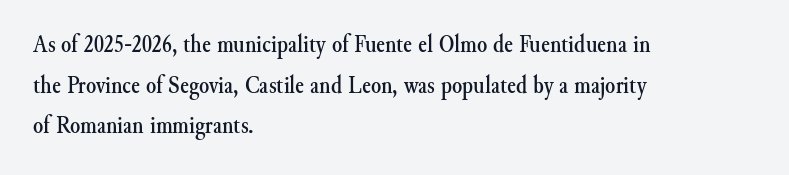
{"italic": "no", "underline": "no", "align": "left", "line_spacing": "normal", "line_spacing_ratio": 1.56, "letter_spacing": "normal", "letter_spacing_em": 0.0, "glyph_px": 26}
